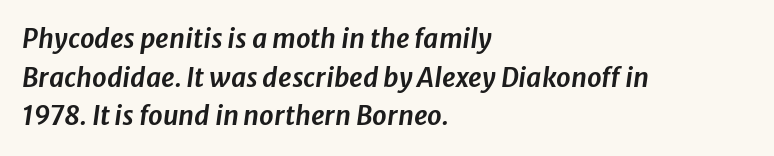
{"italic": "yes", "lean": "right", "slant_degrees": 8, "underline": "no", "align": "left", "line_spacing": "normal", "line_spacing_ratio": 1.49, "letter_spacing": "normal", "letter_spacing_em": 0.0, "glyph_px": 26}
